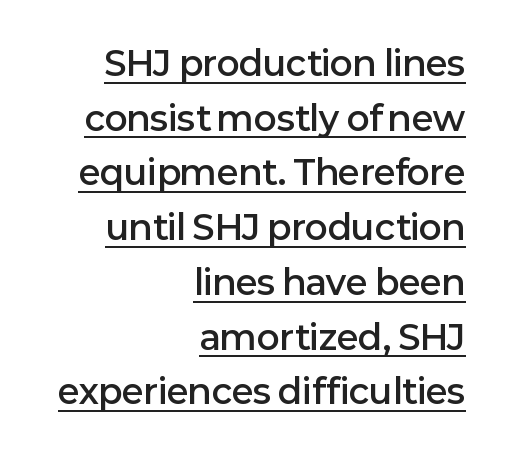
{"serif": "no", "italic": "no", "bold": "semi", "weight": "semibold", "width": "normal", "stroke_contrast": "low", "x_height": "medium", "monospaced": "no", "underline": "yes", "align": "right", "line_spacing": "normal", "line_spacing_ratio": 1.61, "letter_spacing": "normal", "letter_spacing_em": 0.0, "glyph_px": 34}
